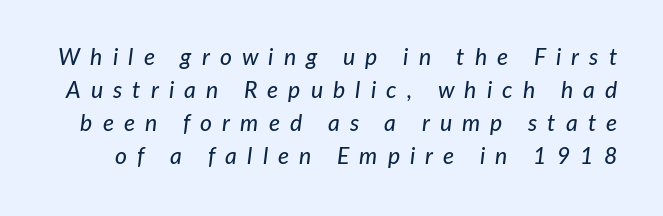
The image shows 23 px text type, italic (leaning right); set normal line spacing (1.44x), unusually wide letter spacing (+0.44 em), not underlined.
